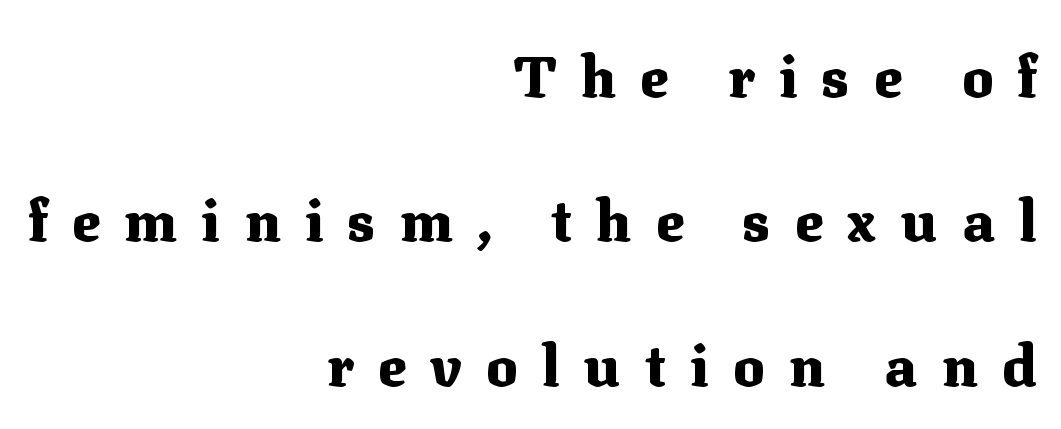
Q: Is the text bold? A: Yes.
Q: Is the text italic (slanted)? A: No, it is upright.
Q: Is the typeface a serif or a sans-serif typeface? A: Serif.
Q: Is the text underlined? A: No.
Q: How is the paragraph aligned? A: Right-aligned.
Q: Is the spacing between letters normal or unusually wide? A: Unusually wide.
Q: Is the spacing between lines tight, normal or loose? A: Loose.
Q: Width (condensed, normal, or wide)? A: Normal.
Q: Stroke contrast? A: Medium.
Q: x-height? A: Medium.
Q: Monospaced? A: No.
